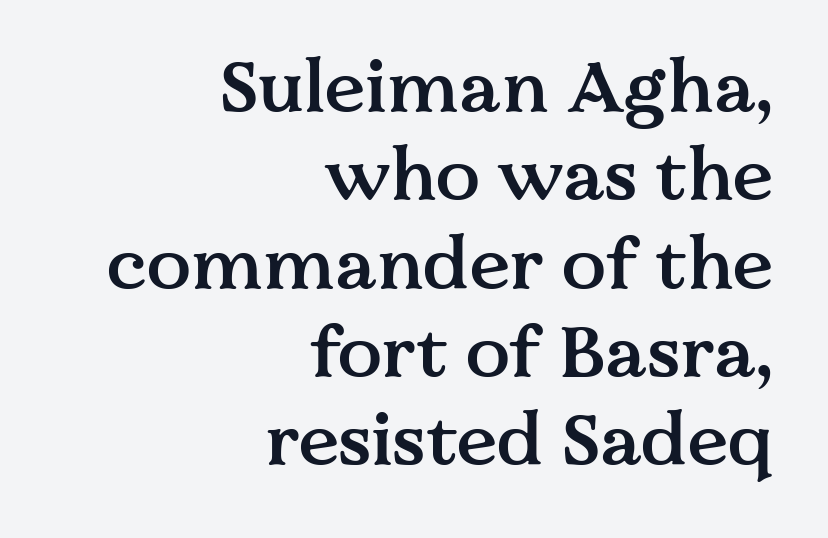
The image shows 73 px semibold serif type, upright; set right-aligned, line spacing 1.21x, normal letter spacing, not underlined; medium stroke contrast and a medium x-height.
